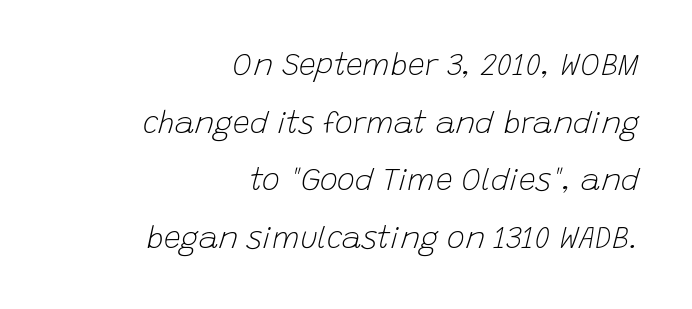
{"italic": "yes", "lean": "right", "slant_degrees": 15, "bold": "no", "weight": "light", "width": "normal", "stroke_contrast": "low", "x_height": "large", "monospaced": "no", "underline": "no", "align": "right", "line_spacing": "loose", "line_spacing_ratio": 1.92, "letter_spacing": "normal", "letter_spacing_em": 0.0, "glyph_px": 30}
